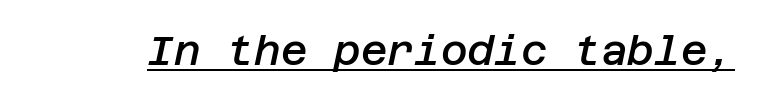
{"italic": "yes", "lean": "right", "slant_degrees": 12, "bold": "semi", "weight": "semibold", "width": "normal", "stroke_contrast": "low", "x_height": "large", "underline": "yes", "letter_spacing": "normal", "letter_spacing_em": 0.0, "glyph_px": 41}
